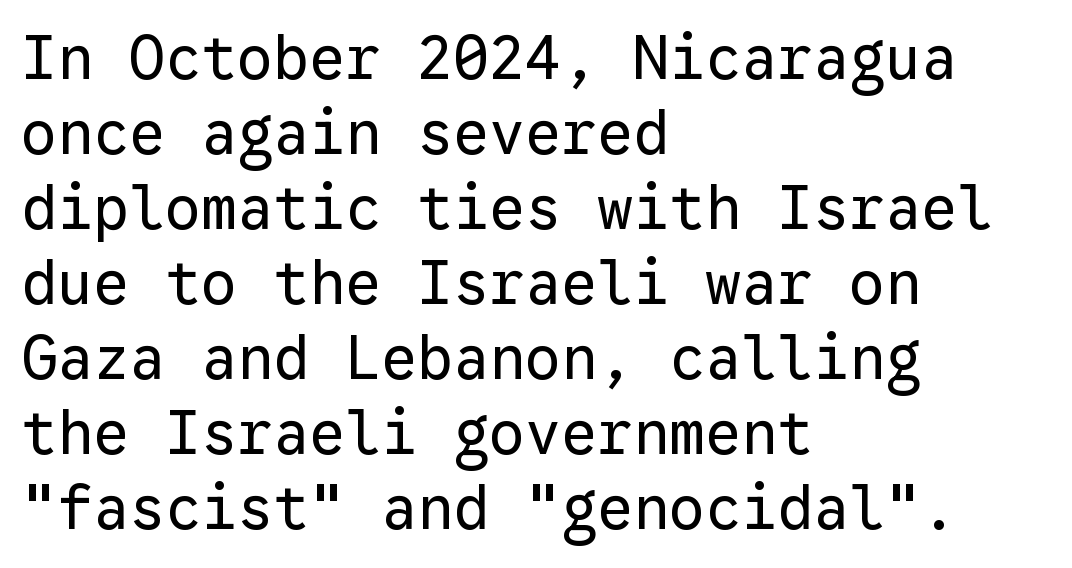
Counters stay open thanks to moderate or lighter strokes. Honestly, there is no underline to notice here at all. Is this a fixed-width face? Yes — each glyph sits in an identical cell. The characters display no serif detailing; their extremities are plain. Vertical strokes here are truly vertical.
